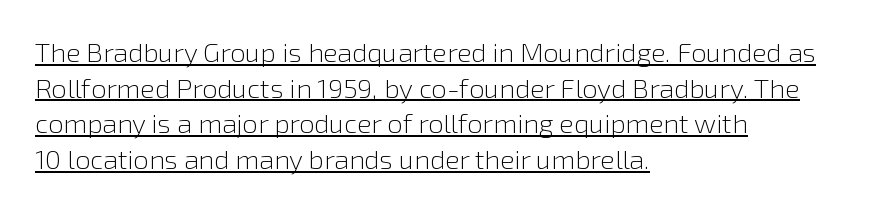
Q: Is the text bold? A: No.
Q: Is the text italic (slanted)? A: No, it is upright.
Q: Is the text underlined? A: Yes.
Q: How is the paragraph aligned? A: Left-aligned.
Q: Is the spacing between letters normal or unusually wide? A: Normal.
Q: Is the spacing between lines tight, normal or loose? A: Normal.
